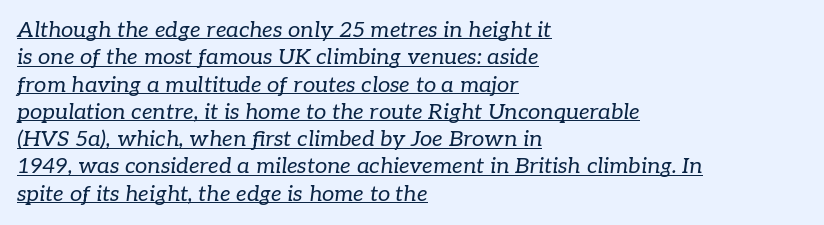
The image shows 22 px text type, italic (leaning right); set left-aligned, line spacing 1.24x, normal letter spacing, underlined.
